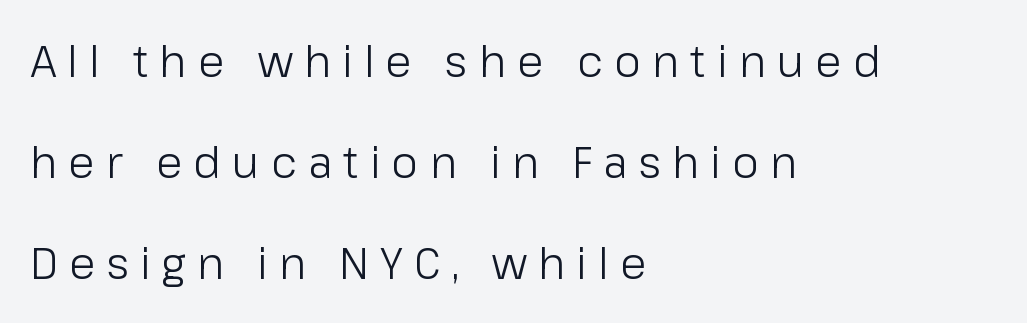
The image shows 43 px light sans-serif type, upright; set left-aligned, loose line spacing (2.35x), unusually wide letter spacing (+0.26 em), not underlined; low stroke contrast and a medium x-height.
